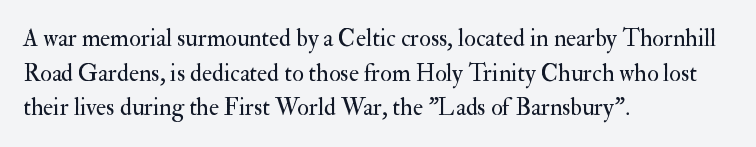
Regarding leading, the lines here are spaced in the standard way. The letters look calm and open, with moderate or lighter stems. Layout note: lines flush left. The rendering keeps characters at their native spacing. The lettering stays uniformly vertical, giving the passage a roman look. Underline: absent.
